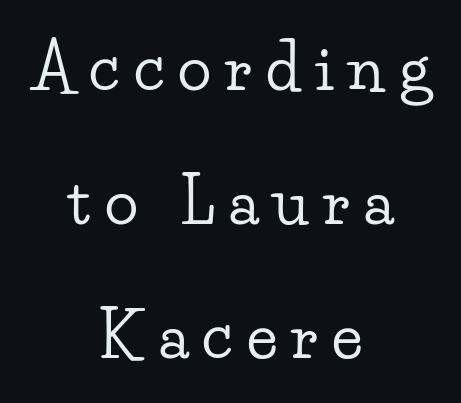
Q: Is the text italic (slanted)? A: No, it is upright.
Q: Is the typeface a serif or a sans-serif typeface? A: Serif.
Q: Is the text underlined? A: No.
Q: How is the paragraph aligned? A: Centered.
Q: Is the spacing between letters normal or unusually wide? A: Unusually wide.
Q: Is the spacing between lines tight, normal or loose? A: Loose.
Q: Width (condensed, normal, or wide)? A: Wide.
Q: Stroke contrast? A: Low.
Q: x-height? A: Small.
Q: Monospaced? A: No.
